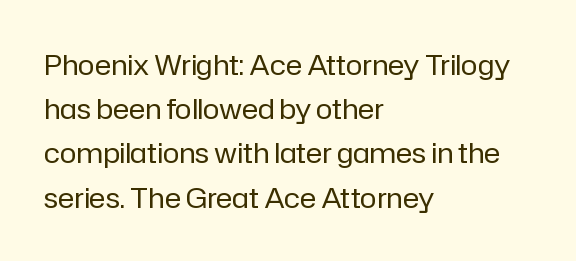
{"serif": "no", "italic": "no", "bold": "no", "weight": "regular", "width": "normal", "stroke_contrast": "low", "x_height": "medium", "monospaced": "no", "underline": "no", "align": "left", "line_spacing": "normal", "line_spacing_ratio": 1.58, "letter_spacing": "normal", "letter_spacing_em": 0.0, "glyph_px": 28}
